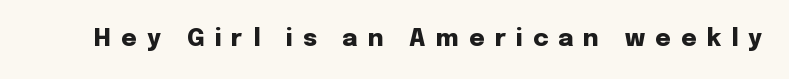
The image shows 24 px bold type, upright; set unusually wide letter spacing (+0.42 em), not underlined.
